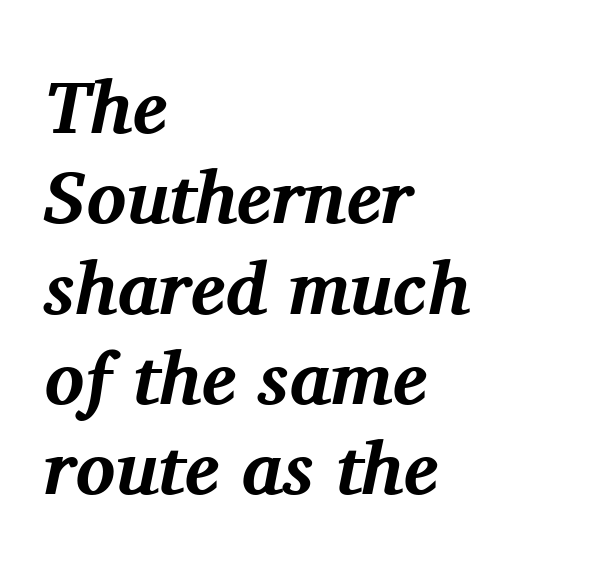
The image shows 74 px bold serif type, italic (leaning right); set left-aligned, line spacing 1.22x, normal letter spacing, not underlined; medium stroke contrast and a medium x-height.
